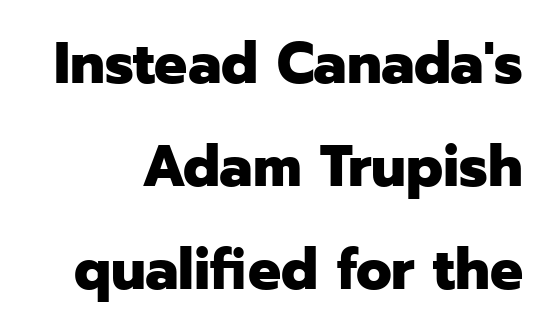
Q: Is the text bold? A: Yes.
Q: Is the text italic (slanted)? A: No, it is upright.
Q: Is the typeface a serif or a sans-serif typeface? A: Sans-serif.
Q: Is the text underlined? A: No.
Q: Is the spacing between letters normal or unusually wide? A: Normal.
Q: Width (condensed, normal, or wide)? A: Normal.
Q: Stroke contrast? A: Low.
Q: x-height? A: Medium.
Q: Monospaced? A: No.
